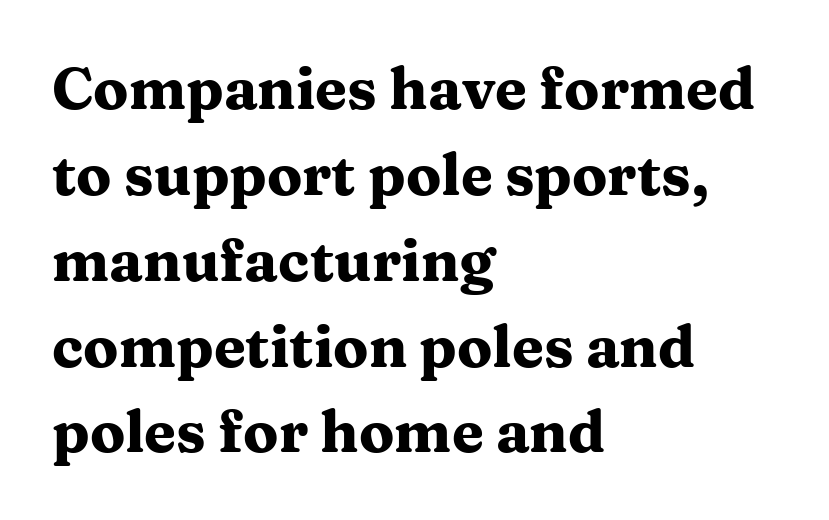
Q: Is the text bold? A: Yes.
Q: Is the text italic (slanted)? A: No, it is upright.
Q: Is the typeface a serif or a sans-serif typeface? A: Serif.
Q: Is the text underlined? A: No.
Q: How is the paragraph aligned? A: Left-aligned.
Q: Is the spacing between letters normal or unusually wide? A: Normal.
Q: Is the spacing between lines tight, normal or loose? A: Normal.
Q: Width (condensed, normal, or wide)? A: Wide.
Q: Stroke contrast? A: Medium.
Q: x-height? A: Medium.
Q: Monospaced? A: No.
